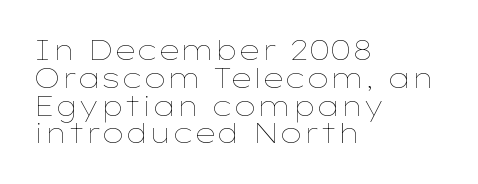
The typesetting does not lean heavy: it is not bold. The text block is weighted toward the left margin, trailing off unevenly rightward. Unmarked baselines from the first word to the last. Summary of vertical rhythm: compact, with narrow interline spacing. Rendered with straight, roman letterforms. Caption: standard tracking, unaltered.
